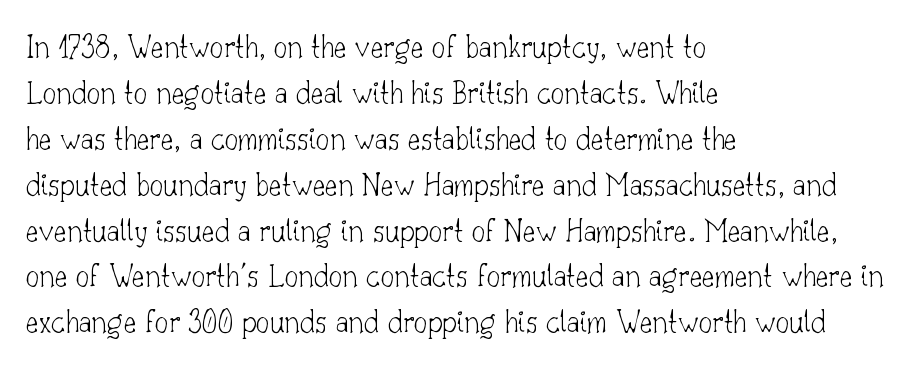
Character widths vary here, with narrow letters taking less room than wide ones. Reading down the block, your eye returns to a fixed left position each line. These lines sit exactly where default settings would place them. The letters carry serifs — small finishing strokes at the ends of their stems. The passage shown is not bold in any degree. Check the space under the baseline: it is left empty.
